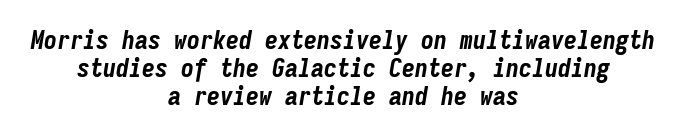
The image shows 26 px bold type, italic (leaning right); set centered, tight line spacing (1.08x), normal letter spacing, not underlined.
